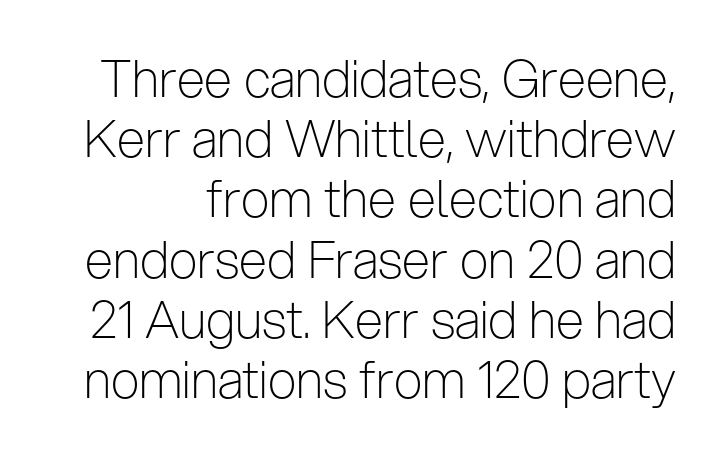
Each letter keeps its own natural width here, so spacing adapts to shape. Weight class: somewhere from thin through regular. Classification — sans serif. Tracking here is standard; glyphs follow each other at the usual distance.
